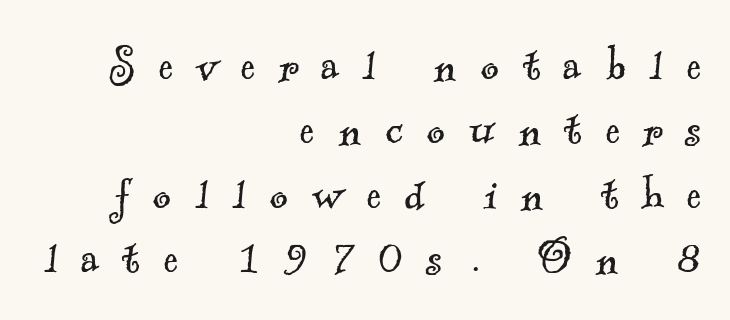
{"serif": "yes", "bold": "no", "weight": "light", "width": "normal", "x_height": "small", "monospaced": "no", "underline": "no", "align": "right", "line_spacing": "tight", "line_spacing_ratio": 1.15, "letter_spacing": "wide", "letter_spacing_em": 0.42, "glyph_px": 56}
